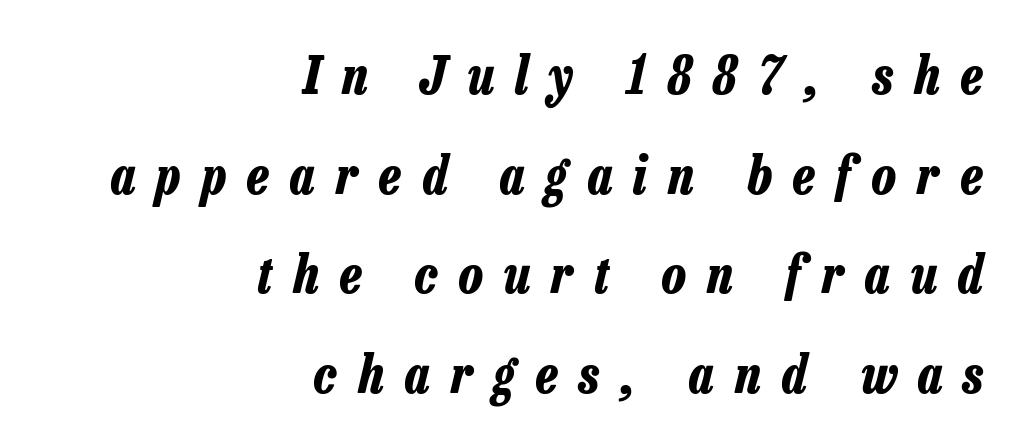
The image shows 53 px bold, condensed type, italic (leaning right); set right-aligned, line spacing 1.88x, unusually wide letter spacing (+0.4 em), not underlined; low stroke contrast and a medium x-height.
